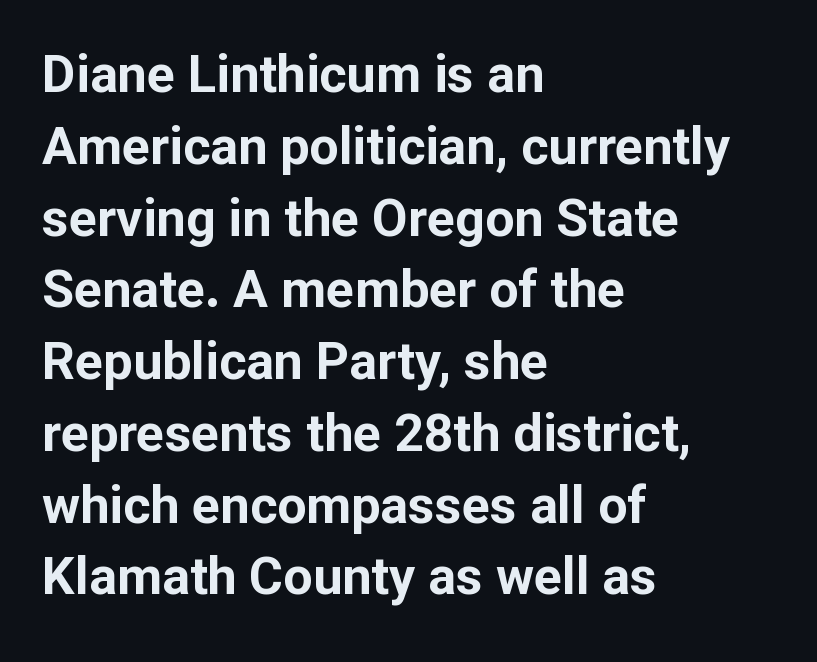
The image shows 52 px bold sans-serif type, upright; set left-aligned, normal line spacing (1.38x), normal letter spacing, not underlined; low stroke contrast and a medium x-height.
